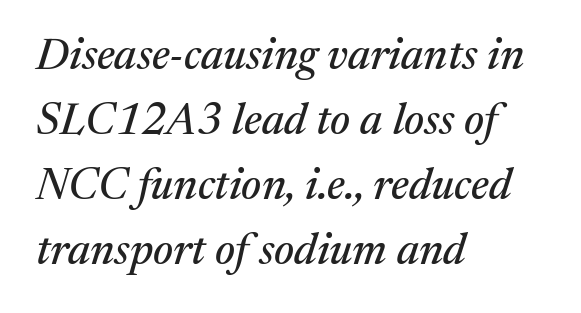
Yep, those are serifs on the letters. The space beneath each line is pristine and unruled. The face used here is proportionally spaced, like ordinary book or web type. Slant detected: the letters are inclined. This sample is left-justified, so line endings fall wherever the words run out. Nobody touched the tracking dial on this one.
